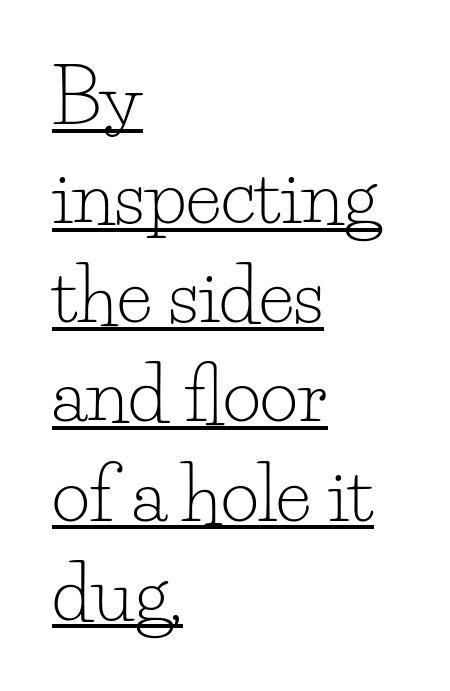
{"serif": "yes", "italic": "no", "bold": "no", "weight": "light", "width": "normal", "stroke_contrast": "low", "x_height": "small", "monospaced": "no", "underline": "yes", "align": "left", "line_spacing": "normal", "line_spacing_ratio": 1.34, "letter_spacing": "normal", "letter_spacing_em": 0.0, "glyph_px": 74}
